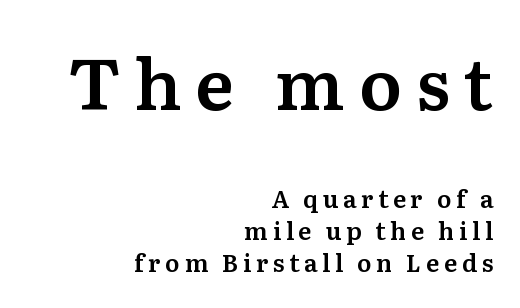
Varying glyph widths throughout — classic text-font behaviour. The rendering anchors every line to the right-hand side. Each new line begins a customary step beneath the previous one. The upper block of text is set noticeably larger than the block beneath it. The glyphs in this specimen are seriffed. Underline: absent.
